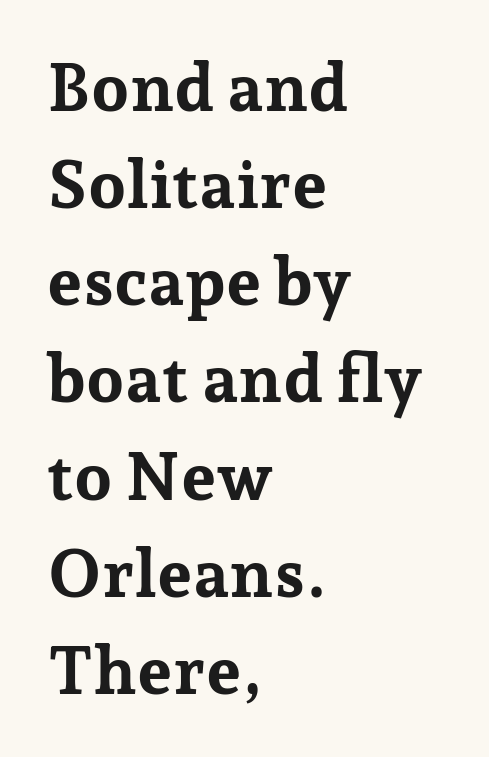
The line texture is even and compact thanks to regular tracking. A serif font was chosen for this passage. Spacing verdict: proportional, widths tailored to each character. The lines in this sample share a left origin and differ only in where they stop. This is the regular roman posture of the typeface. Anything drawn beneath the words? Only blank space.
